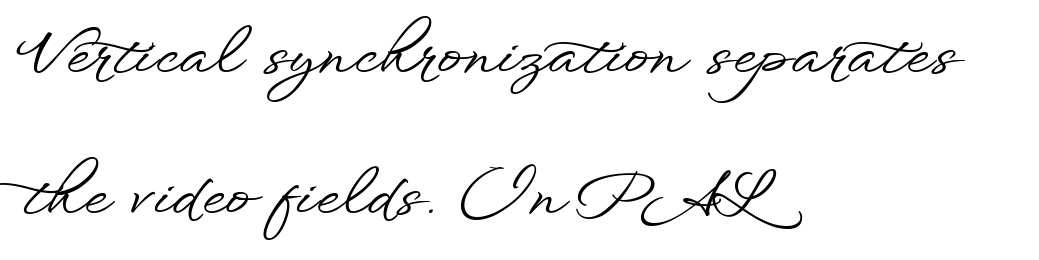
The image shows 61 px wide sans-serif type; set left-aligned, loose line spacing (2.31x), normal letter spacing, not underlined; low stroke contrast and a small x-height.
